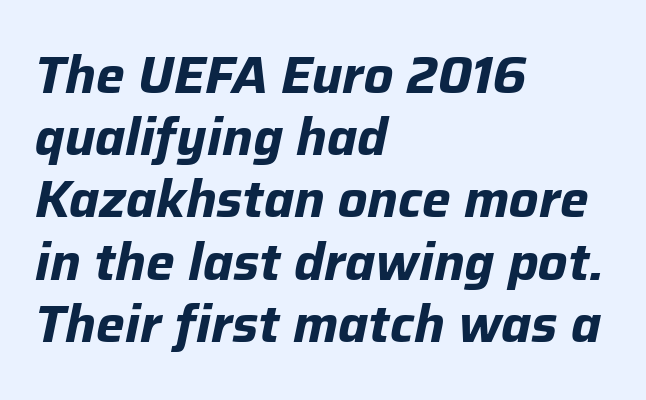
{"italic": "yes", "lean": "right", "slant_degrees": 12, "bold": "yes", "weight": "bold", "width": "normal", "stroke_contrast": "low", "x_height": "medium", "monospaced": "no", "underline": "no", "align": "left", "line_spacing_ratio": 1.22, "letter_spacing": "normal", "letter_spacing_em": 0.0, "glyph_px": 51}
